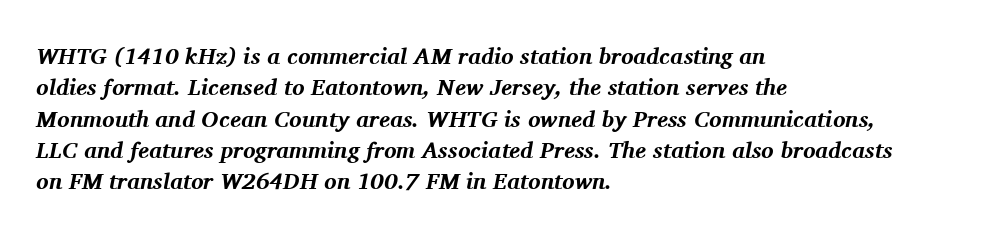
The image shows 23 px bold type, italic (leaning right); set left-aligned, normal line spacing (1.36x), normal letter spacing, not underlined.
